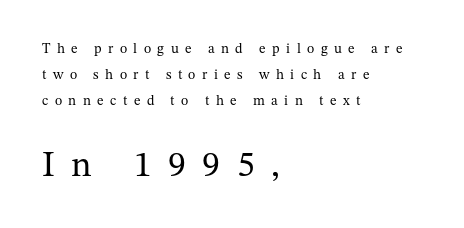
{"serif": "yes", "italic": "no", "bold": "no", "weight": "regular", "width": "normal", "stroke_contrast": "medium", "x_height": "medium", "monospaced": "no", "underline": "no", "align": "left", "line_spacing_ratio": 1.85, "letter_spacing": "wide", "letter_spacing_em": 0.46, "larger_block": "second", "size_ratio": 2.57, "glyph_px": 36}
